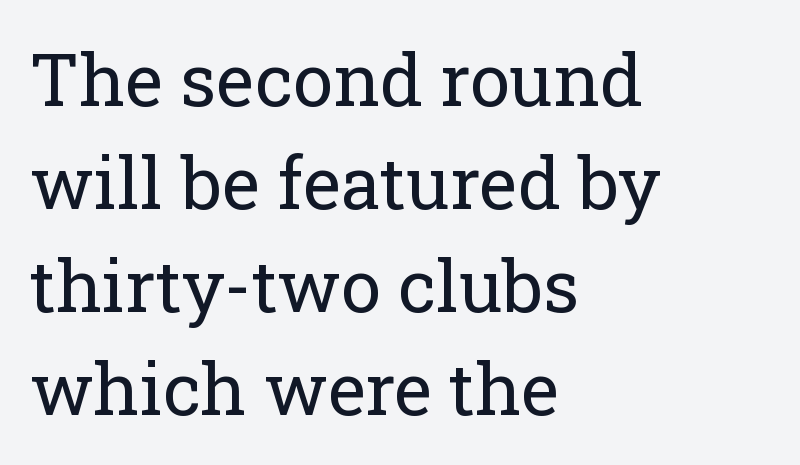
Q: Is the text bold? A: No.
Q: Is the text italic (slanted)? A: No, it is upright.
Q: Is the typeface a serif or a sans-serif typeface? A: Serif.
Q: Is the text underlined? A: No.
Q: How is the paragraph aligned? A: Left-aligned.
Q: Is the spacing between letters normal or unusually wide? A: Normal.
Q: Is the spacing between lines tight, normal or loose? A: Normal.
Q: Width (condensed, normal, or wide)? A: Normal.
Q: Stroke contrast? A: Low.
Q: x-height? A: Medium.
Q: Monospaced? A: No.
